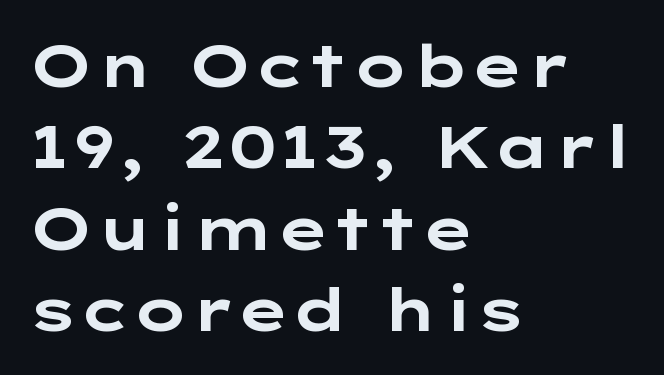
Q: Is the text bold? A: Yes.
Q: Is the text italic (slanted)? A: No, it is upright.
Q: Is the typeface a serif or a sans-serif typeface? A: Sans-serif.
Q: Is the text underlined? A: No.
Q: How is the paragraph aligned? A: Left-aligned.
Q: Is the spacing between letters normal or unusually wide? A: Normal.
Q: Is the spacing between lines tight, normal or loose? A: Normal.
Q: Width (condensed, normal, or wide)? A: Wide.
Q: Stroke contrast? A: Low.
Q: x-height? A: Medium.
